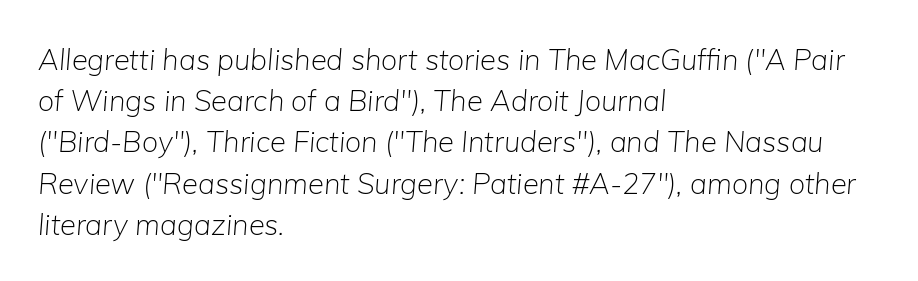
{"italic": "yes", "lean": "right", "slant_degrees": 5, "bold": "no", "weight": "light", "width": "normal", "stroke_contrast": "low", "x_height": "medium", "monospaced": "no", "underline": "no", "align": "left", "line_spacing": "normal", "line_spacing_ratio": 1.42, "letter_spacing": "normal", "letter_spacing_em": 0.0, "glyph_px": 29}
